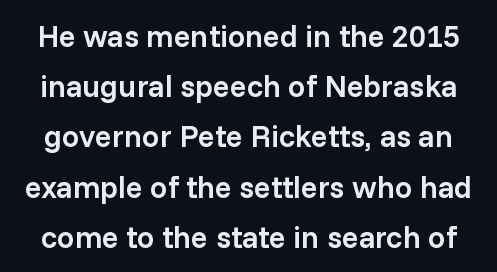
The image shows 31 px semibold sans-serif type, upright; set normal line spacing (1.62x), normal letter spacing, not underlined; low stroke contrast and a medium x-height.
